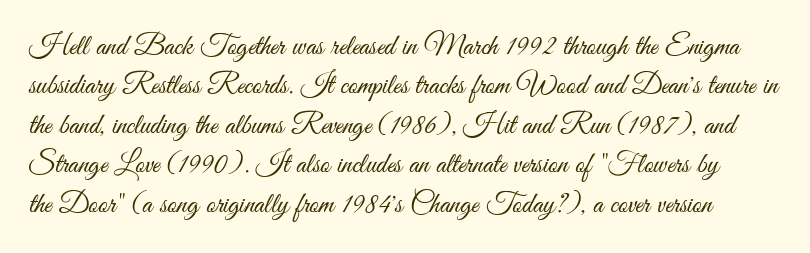
Q: Is the text bold? A: No.
Q: Is the text italic (slanted)? A: Yes.
Q: Is the typeface a serif or a sans-serif typeface? A: Sans-serif.
Q: Is the text underlined? A: No.
Q: Is the spacing between letters normal or unusually wide? A: Normal.
Q: Is the spacing between lines tight, normal or loose? A: Normal.
Q: Width (condensed, normal, or wide)? A: Condensed.
Q: Stroke contrast? A: Medium.
Q: x-height? A: Small.
Q: Monospaced? A: No.
